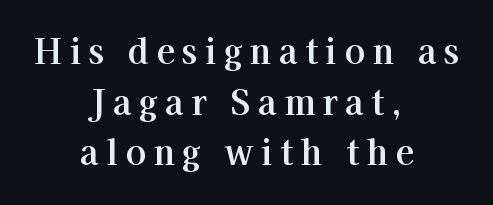
Q: Is the text italic (slanted)? A: No, it is upright.
Q: Is the typeface a serif or a sans-serif typeface? A: Serif.
Q: Is the text underlined? A: No.
Q: How is the paragraph aligned? A: Centered.
Q: Is the spacing between letters normal or unusually wide? A: Unusually wide.
Q: Is the spacing between lines tight, normal or loose? A: Normal.
Q: Width (condensed, normal, or wide)? A: Normal.
Q: Stroke contrast? A: High.
Q: x-height? A: Medium.
Q: Monospaced? A: No.
